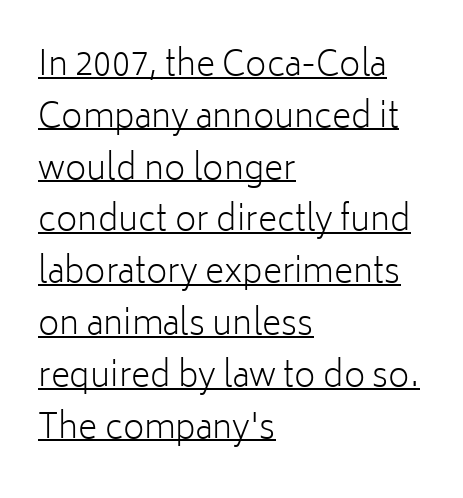
{"serif": "no", "italic": "no", "bold": "no", "weight": "light", "width": "normal", "stroke_contrast": "low", "x_height": "medium", "monospaced": "no", "underline": "yes", "align": "left", "line_spacing": "normal", "line_spacing_ratio": 1.57, "letter_spacing": "normal", "letter_spacing_em": 0.0, "glyph_px": 33}
